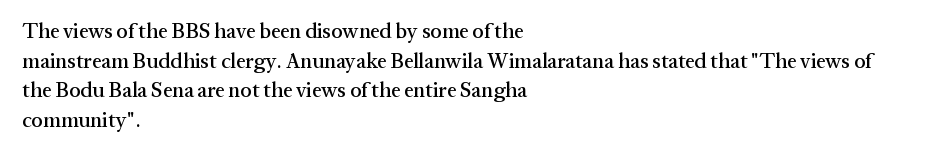
Q: Is the text italic (slanted)? A: No, it is upright.
Q: Is the text underlined? A: No.
Q: How is the paragraph aligned? A: Left-aligned.
Q: Is the spacing between letters normal or unusually wide? A: Normal.
Q: Is the spacing between lines tight, normal or loose? A: Normal.
